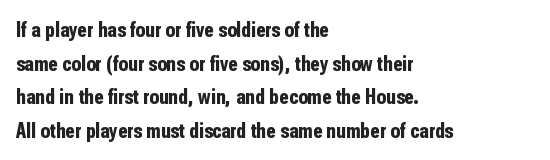
{"italic": "no", "bold": "yes", "underline": "no", "align": "left", "line_spacing": "normal", "line_spacing_ratio": 1.53, "letter_spacing": "normal", "letter_spacing_em": 0.0, "glyph_px": 22}
